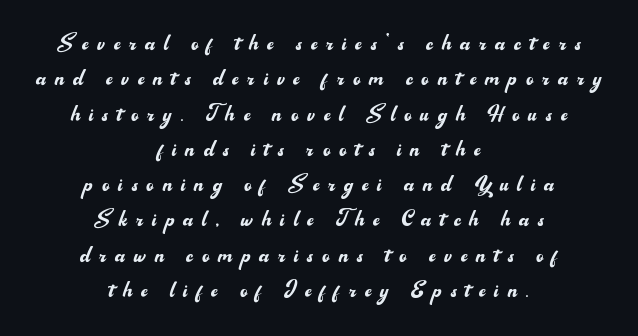
{"serif": "no", "bold": "no", "weight": "regular", "width": "normal", "stroke_contrast": "medium", "x_height": "small", "monospaced": "no", "underline": "no", "align": "center", "line_spacing": "normal", "line_spacing_ratio": 1.26, "letter_spacing": "wide", "letter_spacing_em": 0.32, "glyph_px": 28}
